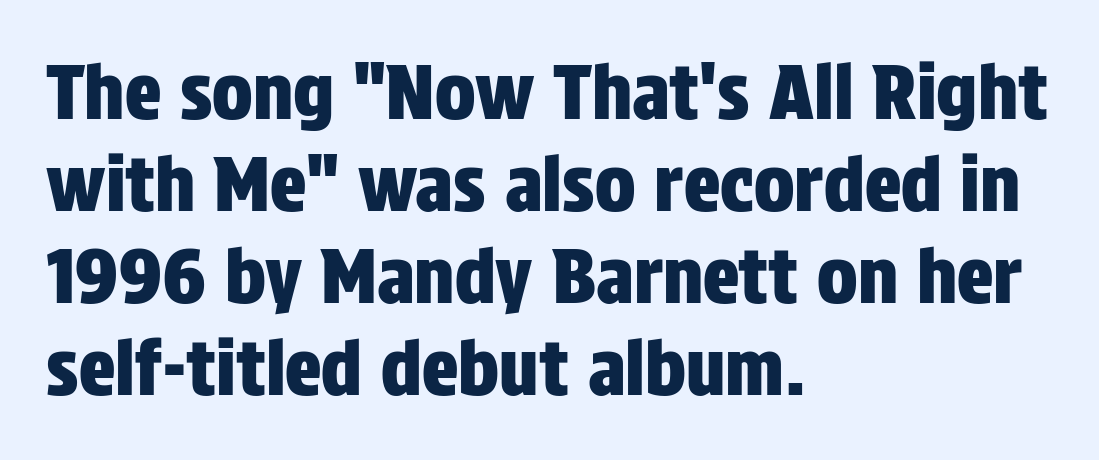
{"serif": "no", "italic": "no", "width": "condensed", "stroke_contrast": "low", "x_height": "large", "monospaced": "no", "underline": "no", "align": "left", "line_spacing_ratio": 1.21, "letter_spacing": "normal", "letter_spacing_em": 0.0, "glyph_px": 76}
